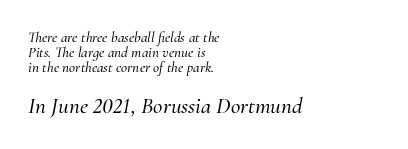
Look at the glyph heights: the lower group is clearly the bigger setting. Is there much room between lines? No — they nearly touch. Letter spacing: default. Typeset ragged right — the left edge is the straight one.
